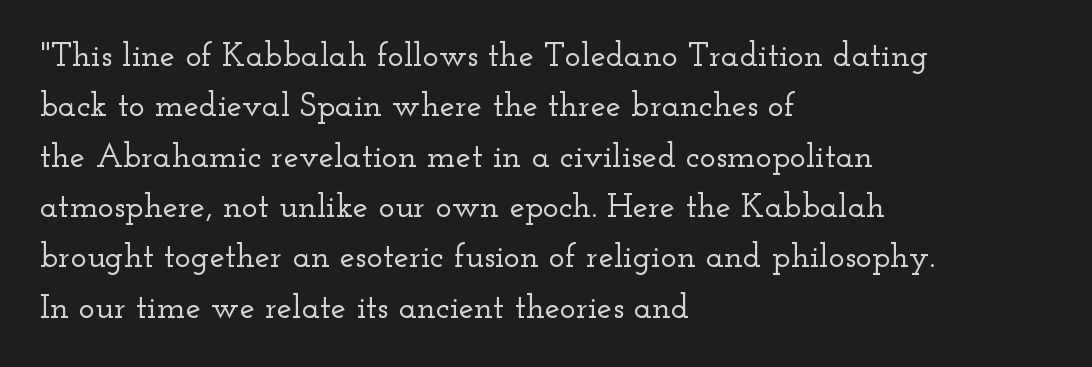
Q: Is the text italic (slanted)? A: No, it is upright.
Q: Is the typeface a serif or a sans-serif typeface? A: Serif.
Q: Is the text underlined? A: No.
Q: How is the paragraph aligned? A: Left-aligned.
Q: Is the spacing between letters normal or unusually wide? A: Normal.
Q: Is the spacing between lines tight, normal or loose? A: Normal.
Q: Width (condensed, normal, or wide)? A: Wide.
Q: Stroke contrast? A: Low.
Q: x-height? A: Small.
Q: Monospaced? A: No.
